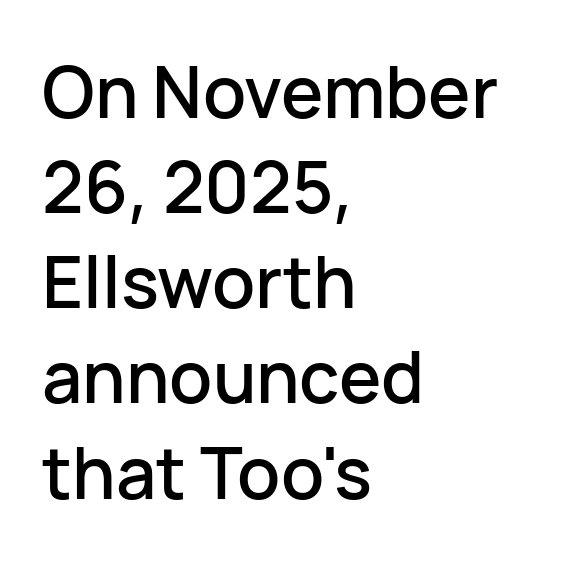
The image shows 71 px sans-serif type, upright; set left-aligned, normal line spacing (1.34x), normal letter spacing, not underlined; low stroke contrast and a medium x-height.
